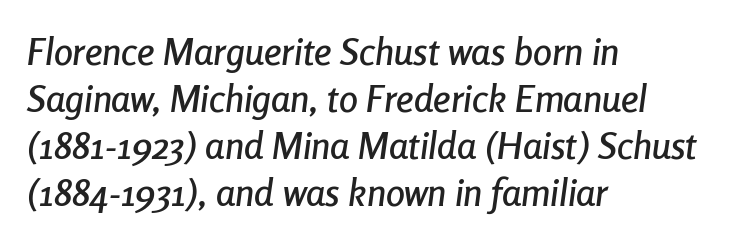
Q: Is the text italic (slanted)? A: Yes, it leans right by about 8 degrees.
Q: Is the text underlined? A: No.
Q: How is the paragraph aligned? A: Left-aligned.
Q: Is the spacing between letters normal or unusually wide? A: Normal.
Q: Width (condensed, normal, or wide)? A: Condensed.
Q: Stroke contrast? A: Low.
Q: x-height? A: Medium.
Q: Monospaced? A: No.
